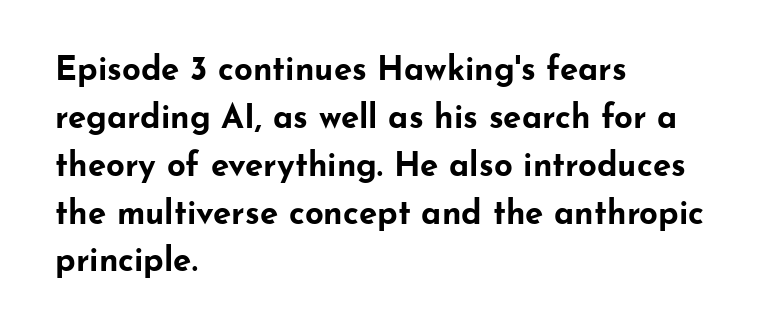
Is there any slant? The stems are plumb. The paragraph shown leans on its left margin. These words are printed bold, with thick strokes throughout. Note the varied advance widths — an 'i' is clearly narrower than an 'm'. Serifs: no, the terminals of the letterforms are clean.
